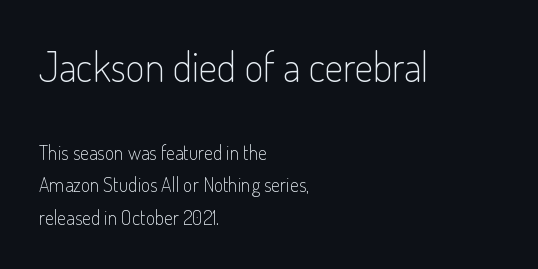
{"serif": "no", "italic": "no", "bold": "no", "weight": "light", "width": "condensed", "stroke_contrast": "low", "x_height": "small", "monospaced": "no", "underline": "no", "align": "left", "line_spacing": "normal", "line_spacing_ratio": 1.63, "letter_spacing": "normal", "letter_spacing_em": 0.0, "larger_block": "first", "size_ratio": 2.05, "glyph_px": 41}
